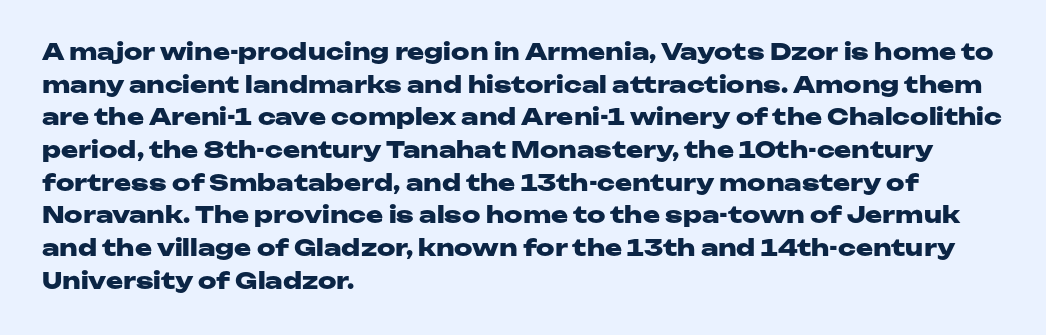
{"italic": "no", "bold": "yes", "underline": "no", "align": "left", "line_spacing": "normal", "line_spacing_ratio": 1.42, "letter_spacing": "normal", "letter_spacing_em": 0.0, "glyph_px": 23}
